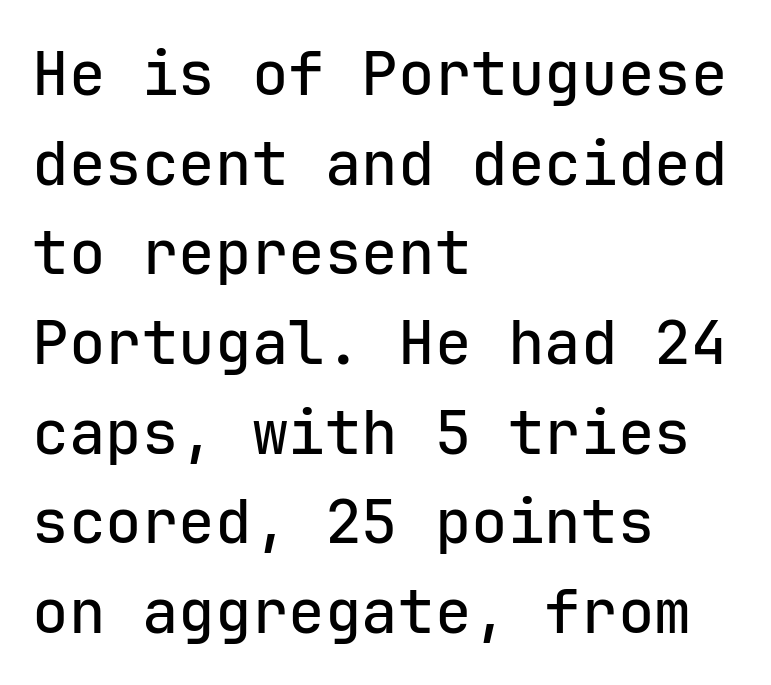
The image shows 61 px sans-serif type, upright, monospaced; set left-aligned, normal line spacing (1.47x), normal letter spacing, not underlined; low stroke contrast and a medium x-height.
